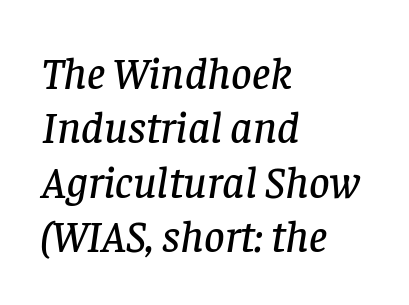
{"serif": "yes", "italic": "yes", "lean": "right", "slant_degrees": 8, "width": "normal", "stroke_contrast": "low", "x_height": "large", "monospaced": "no", "underline": "no", "align": "left", "line_spacing_ratio": 1.21, "letter_spacing": "normal", "letter_spacing_em": 0.0, "glyph_px": 45}
